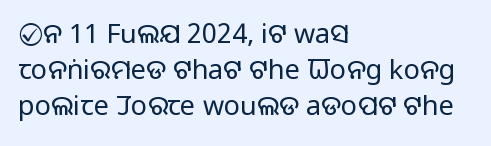
{"italic": "no", "bold": "no", "underline": "no", "align": "left", "line_spacing": "normal", "line_spacing_ratio": 1.34, "letter_spacing": "normal", "letter_spacing_em": 0.0, "glyph_px": 27}
